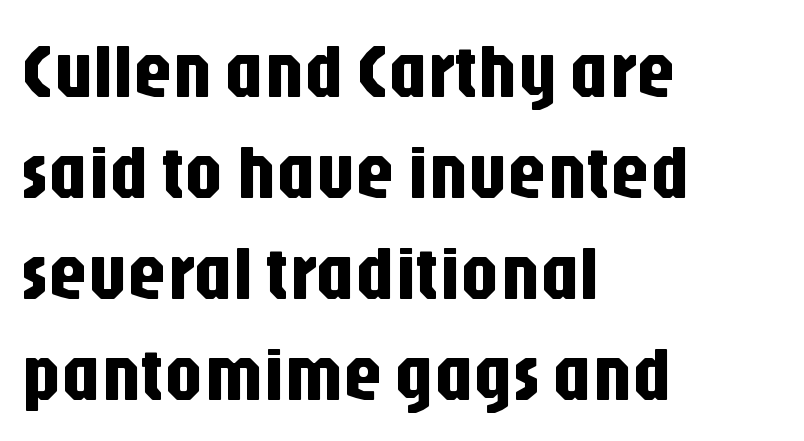
{"serif": "no", "italic": "no", "width": "condensed", "stroke_contrast": "low", "x_height": "large", "monospaced": "no", "underline": "no", "align": "left", "line_spacing": "normal", "line_spacing_ratio": 1.33, "letter_spacing": "normal", "letter_spacing_em": 0.0, "glyph_px": 76}
